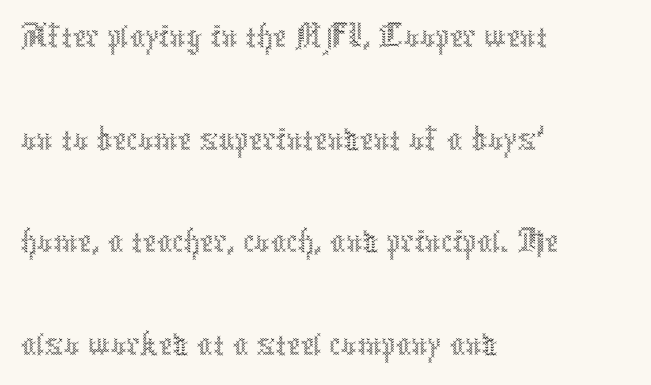
{"italic": "no", "bold": "no", "weight": "thin", "width": "condensed", "x_height": "medium", "monospaced": "no", "underline": "no", "align": "left", "line_spacing": "normal", "line_spacing_ratio": 1.35, "letter_spacing": "normal", "letter_spacing_em": 0.0, "glyph_px": 76}
